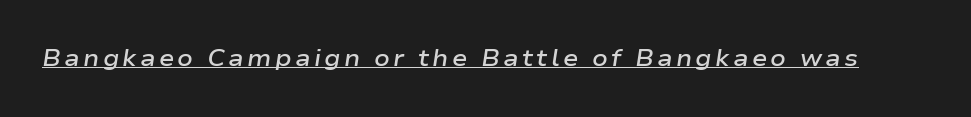
Q: Is the text bold? A: Semi-bold.
Q: Is the text italic (slanted)? A: Yes, it leans right by about 9 degrees.
Q: Is the text underlined? A: Yes.
